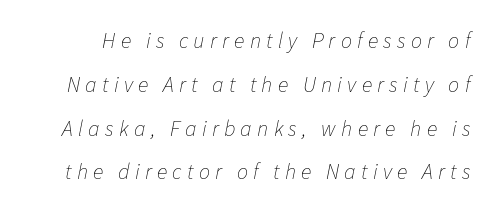
{"italic": "yes", "lean": "right", "slant_degrees": 11, "bold": "no", "underline": "no", "line_spacing": "loose", "line_spacing_ratio": 1.99, "letter_spacing": "wide", "letter_spacing_em": 0.24, "glyph_px": 22}
